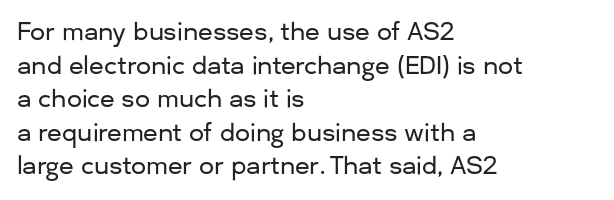
Leading matches the norm, producing a regular column. Every stem runs plumb, perpendicular to the baseline. Underline: absent. In CSS terms this would be text-align: left. Here the glyphs are tracked normally, forming tight word shapes.
